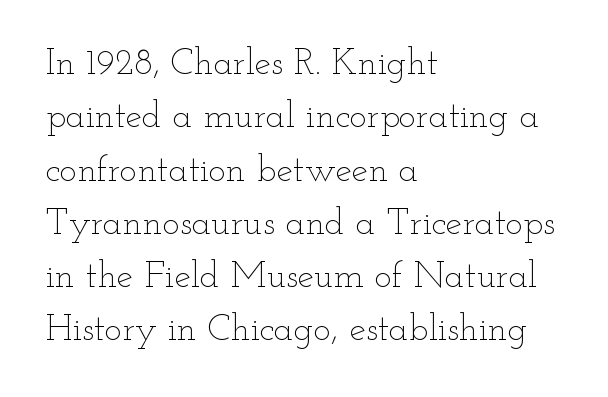
{"italic": "no", "bold": "no", "weight": "thin", "width": "wide", "stroke_contrast": "low", "x_height": "small", "monospaced": "no", "underline": "no", "align": "left", "line_spacing": "normal", "line_spacing_ratio": 1.44, "letter_spacing": "normal", "letter_spacing_em": 0.0, "glyph_px": 37}
